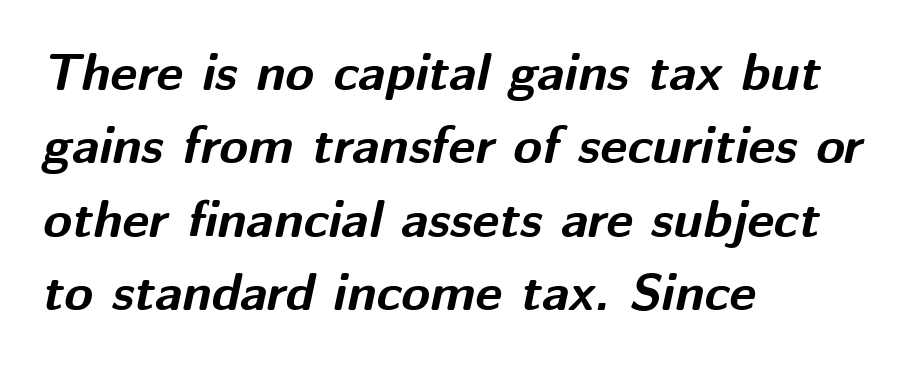
Q: Is the text bold? A: Yes.
Q: Is the text italic (slanted)? A: Yes, it leans right by about 12 degrees.
Q: Is the text underlined? A: No.
Q: How is the paragraph aligned? A: Left-aligned.
Q: Is the spacing between letters normal or unusually wide? A: Normal.
Q: Is the spacing between lines tight, normal or loose? A: Normal.
Q: Width (condensed, normal, or wide)? A: Normal.
Q: Stroke contrast? A: Medium.
Q: x-height? A: Medium.
Q: Monospaced? A: No.
